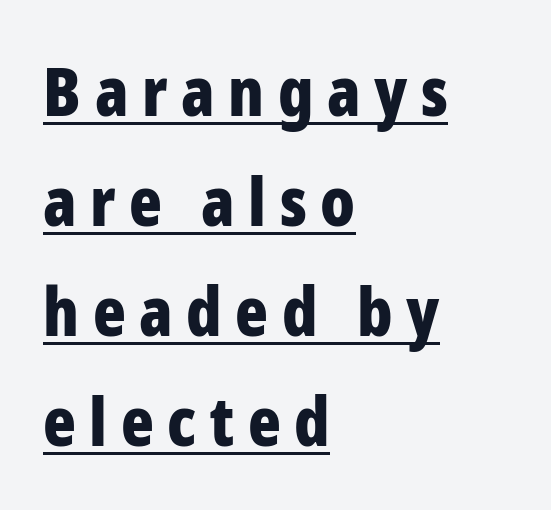
Do the letters lean? They stand straight. A baseline rule has been typeset under these characters. Every letter is thick-stroked: bold, no question. Visually the block forms a straight wall on the left and a jagged coastline on the right.
